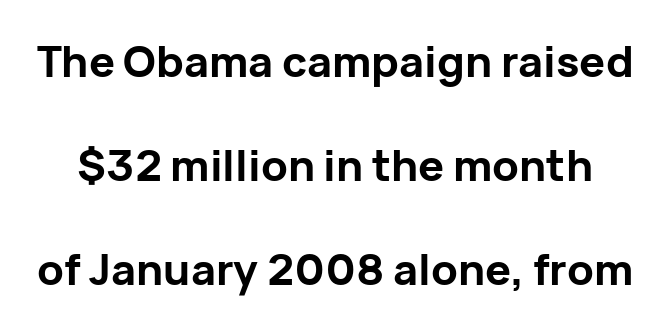
The image shows 43 px bold sans-serif type, upright; set loose line spacing (2.42x), normal letter spacing, not underlined; low stroke contrast and a medium x-height.
